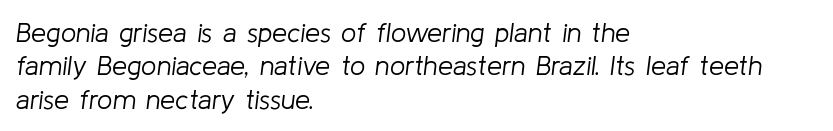
The image shows 27 px text type, italic (leaning right); set left-aligned, line spacing 1.24x, normal letter spacing, not underlined.
